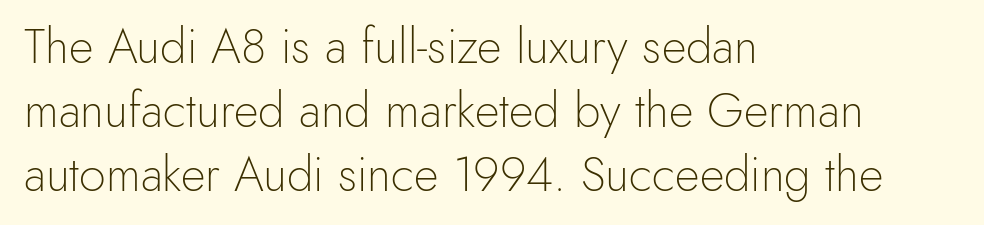
{"serif": "no", "italic": "no", "bold": "no", "weight": "light", "width": "normal", "x_height": "small", "monospaced": "no", "underline": "no", "align": "left", "line_spacing": "normal", "line_spacing_ratio": 1.33, "letter_spacing": "normal", "letter_spacing_em": 0.0, "glyph_px": 48}
